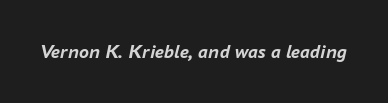
The image shows 20 px bold type, italic (leaning right); set normal letter spacing, not underlined.
